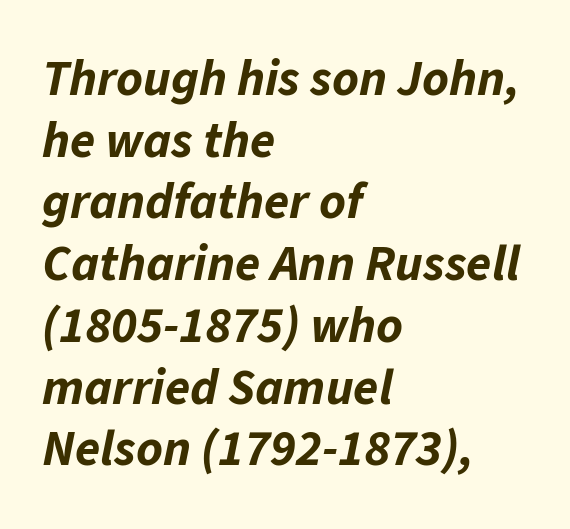
{"italic": "yes", "lean": "right", "slant_degrees": 11, "bold": "yes", "weight": "bold", "width": "normal", "stroke_contrast": "low", "x_height": "medium", "monospaced": "no", "underline": "no", "align": "left", "line_spacing_ratio": 1.21, "letter_spacing": "normal", "letter_spacing_em": 0.0, "glyph_px": 51}
